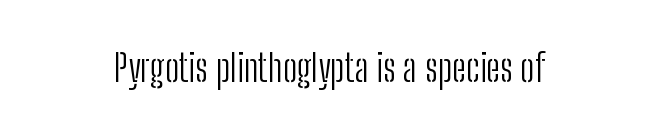
The letters advance in unequal steps, a hallmark of proportional type. Honestly, the letter spacing is just normal — you wouldn't notice it. What kind of face is this? One without serifs — a sans. Vertical stems look standard width or narrower in stroke.
